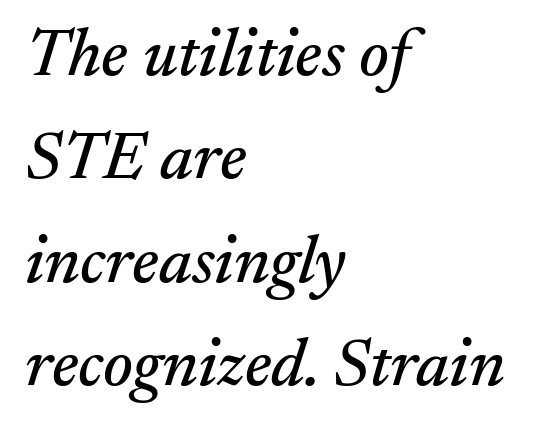
Q: Is the text italic (slanted)? A: Yes, it leans right by about 17 degrees.
Q: Is the typeface a serif or a sans-serif typeface? A: Serif.
Q: Is the text underlined? A: No.
Q: How is the paragraph aligned? A: Left-aligned.
Q: Is the spacing between letters normal or unusually wide? A: Normal.
Q: Is the spacing between lines tight, normal or loose? A: Normal.
Q: Width (condensed, normal, or wide)? A: Normal.
Q: Stroke contrast? A: Medium.
Q: x-height? A: Small.
Q: Monospaced? A: No.
